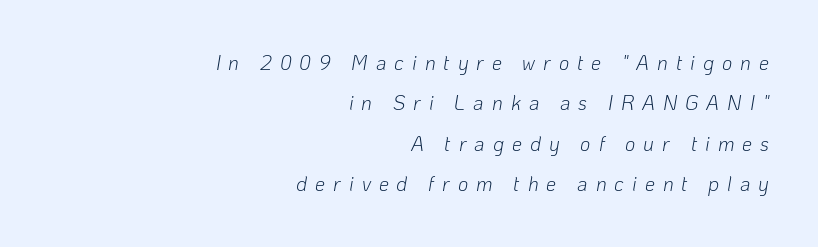
The image shows 20 px text type, italic (leaning right); set right-aligned, loose line spacing (2.02x), unusually wide letter spacing (+0.4 em), not underlined.
